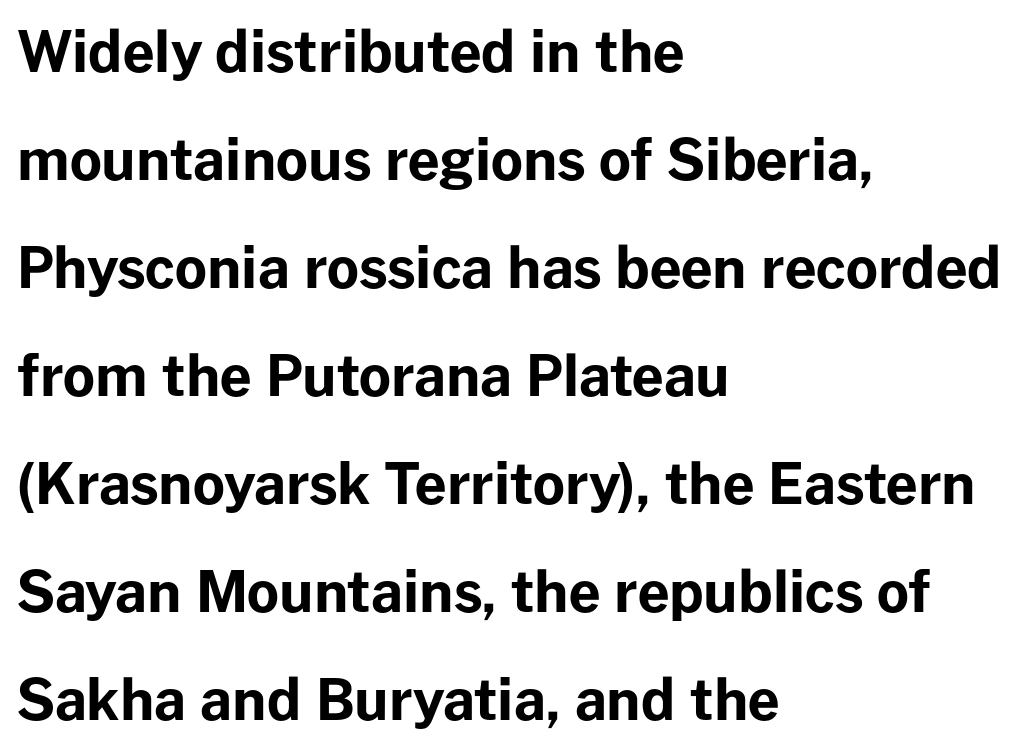
Q: Is the text bold? A: Yes.
Q: Is the text italic (slanted)? A: No, it is upright.
Q: Is the typeface a serif or a sans-serif typeface? A: Sans-serif.
Q: Is the text underlined? A: No.
Q: How is the paragraph aligned? A: Left-aligned.
Q: Is the spacing between letters normal or unusually wide? A: Normal.
Q: Is the spacing between lines tight, normal or loose? A: Loose.
Q: Width (condensed, normal, or wide)? A: Normal.
Q: Stroke contrast? A: Low.
Q: x-height? A: Medium.
Q: Monospaced? A: No.
